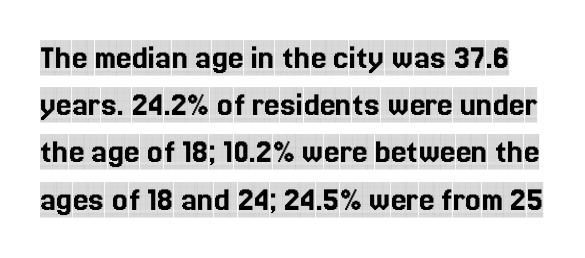
A roman cut, with each character standing at attention. Classification — serif. The vertical gap from one line to the next is medium. Spacing verdict: proportional, widths tailored to each character. Each row of text sits above clean, open space.
